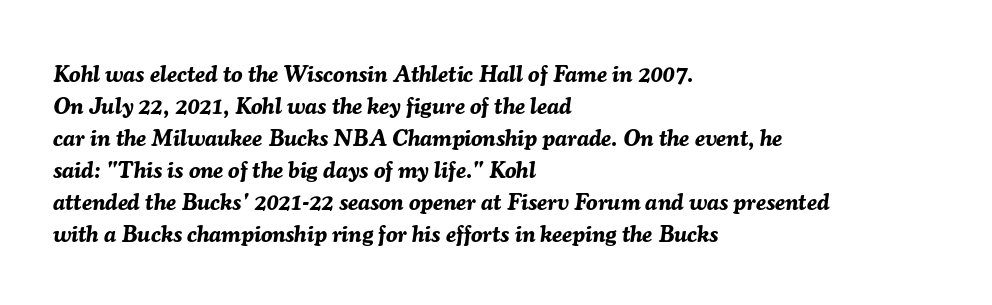
Q: Is the text bold? A: Yes.
Q: Is the text italic (slanted)? A: Yes, it leans right by about 7 degrees.
Q: Is the text underlined? A: No.
Q: How is the paragraph aligned? A: Left-aligned.
Q: Is the spacing between letters normal or unusually wide? A: Normal.
Q: Is the spacing between lines tight, normal or loose? A: Normal.
